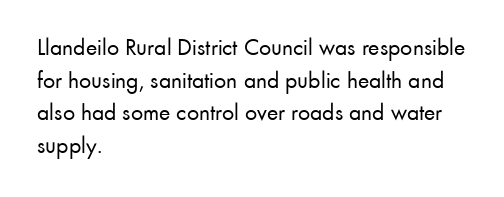
{"italic": "no", "bold": "no", "underline": "no", "align": "left", "line_spacing": "normal", "line_spacing_ratio": 1.36, "letter_spacing": "normal", "letter_spacing_em": 0.0, "glyph_px": 24}
